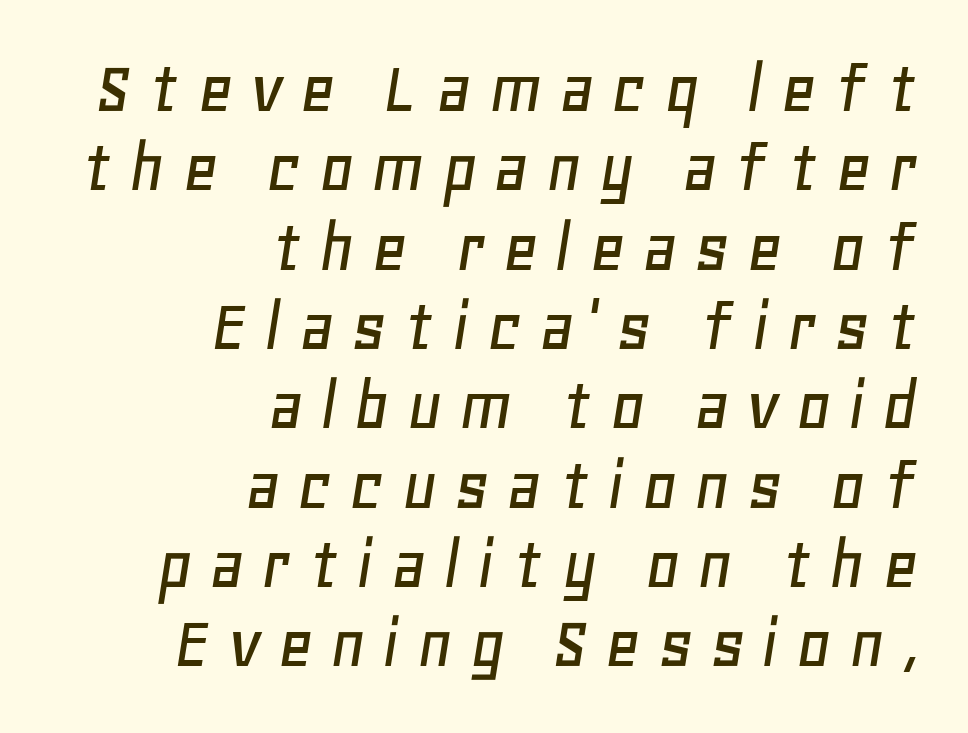
Does extra space separate the letters? Yes, quite a lot of it. Anything drawn beneath the words? Only blank space. The rendering uses a small line-height, squeezing the rows. Think of a printed novel: that variable character pitch is what you see here. Each line ends at the same right margin while the left side varies. Characters are canted at an angle relative to the baseline's perpendicular.
